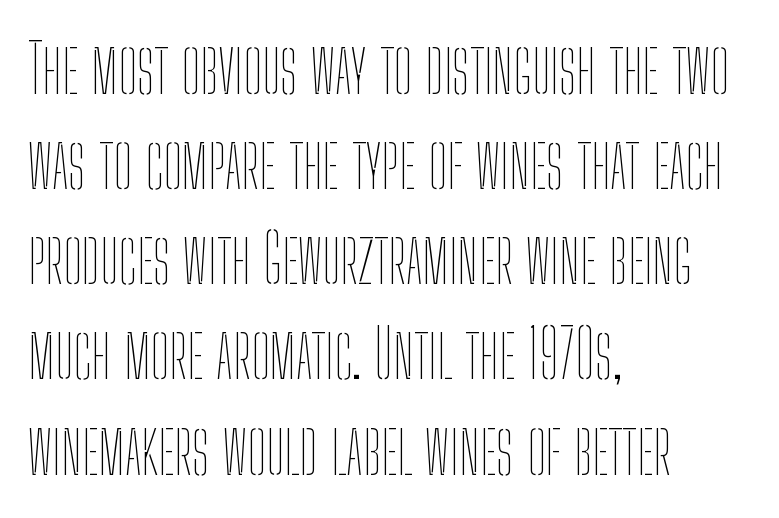
Q: Is the text bold? A: No.
Q: Is the text italic (slanted)? A: No, it is upright.
Q: Is the text underlined? A: No.
Q: How is the paragraph aligned? A: Left-aligned.
Q: Is the spacing between letters normal or unusually wide? A: Normal.
Q: Is the spacing between lines tight, normal or loose? A: Normal.
Q: Width (condensed, normal, or wide)? A: Condensed.
Q: Stroke contrast? A: Low.
Q: x-height? A: Medium.
Q: Monospaced? A: No.
